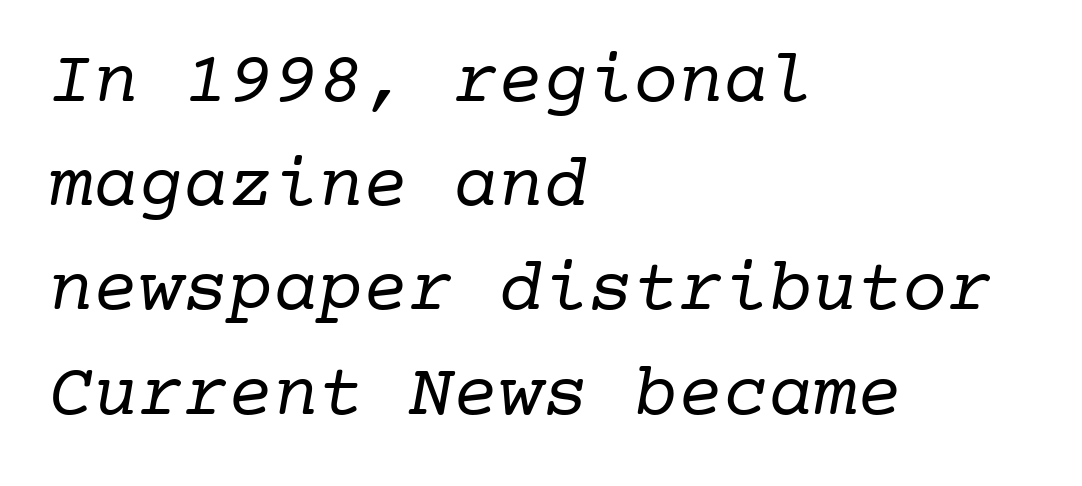
{"serif": "yes", "bold": "no", "weight": "regular", "width": "normal", "stroke_contrast": "low", "x_height": "medium", "monospaced": "yes", "underline": "no", "align": "left", "line_spacing": "normal", "line_spacing_ratio": 1.39, "letter_spacing": "normal", "letter_spacing_em": 0.0, "glyph_px": 75}
